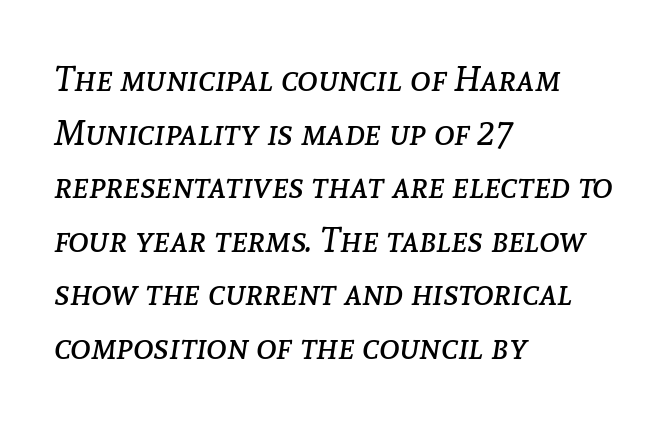
Q: Is the text bold? A: No.
Q: Is the text italic (slanted)? A: Yes, it leans right by about 8 degrees.
Q: Is the text underlined? A: No.
Q: How is the paragraph aligned? A: Left-aligned.
Q: Is the spacing between letters normal or unusually wide? A: Normal.
Q: Is the spacing between lines tight, normal or loose? A: Normal.
Q: Width (condensed, normal, or wide)? A: Normal.
Q: Stroke contrast? A: Low.
Q: x-height? A: Medium.
Q: Monospaced? A: No.
